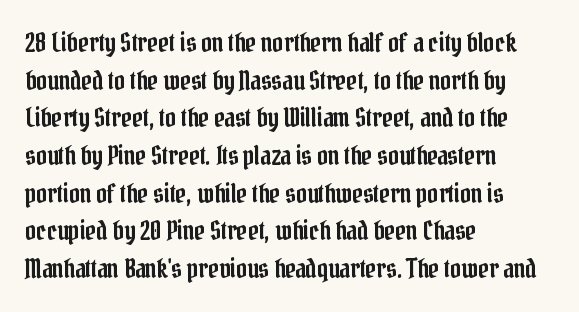
{"italic": "no", "underline": "no", "align": "left", "line_spacing": "normal", "line_spacing_ratio": 1.45, "letter_spacing": "normal", "letter_spacing_em": 0.0, "glyph_px": 26}
